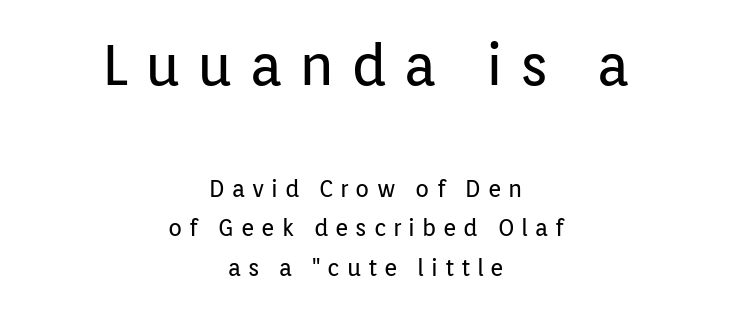
Q: Is the text bold? A: No.
Q: Is the text italic (slanted)? A: No, it is upright.
Q: Is the typeface a serif or a sans-serif typeface? A: Sans-serif.
Q: Is the text underlined? A: No.
Q: How is the paragraph aligned? A: Centered.
Q: Is the spacing between letters normal or unusually wide? A: Unusually wide.
Q: Which block of text is set in a larger size, the first (top) or the second (bottom)? A: The first (top) one.
Q: Width (condensed, normal, or wide)? A: Normal.
Q: Stroke contrast? A: Low.
Q: x-height? A: Medium.
Q: Monospaced? A: No.
